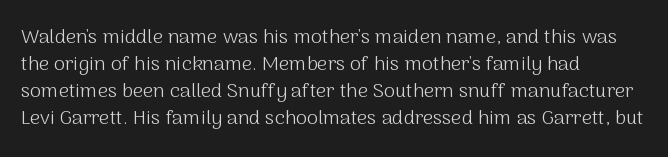
This sample uses an upright cut, with every glyph sitting square on the baseline. Reading down the column, the eye jumps a familiar distance to each next line. The horizontal fit of the characters is conventional and even. This is not heavy type; no bold has been used.
